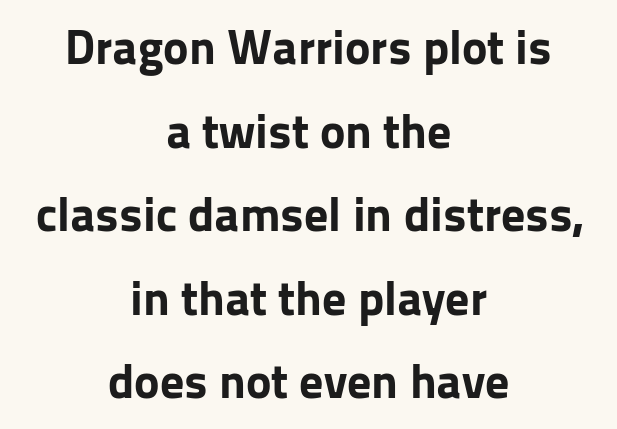
Q: Is the text bold? A: Yes.
Q: Is the text italic (slanted)? A: No, it is upright.
Q: Is the typeface a serif or a sans-serif typeface? A: Sans-serif.
Q: Is the text underlined? A: No.
Q: How is the paragraph aligned? A: Centered.
Q: Is the spacing between letters normal or unusually wide? A: Normal.
Q: Width (condensed, normal, or wide)? A: Normal.
Q: Stroke contrast? A: Low.
Q: x-height? A: Medium.
Q: Monospaced? A: No.
